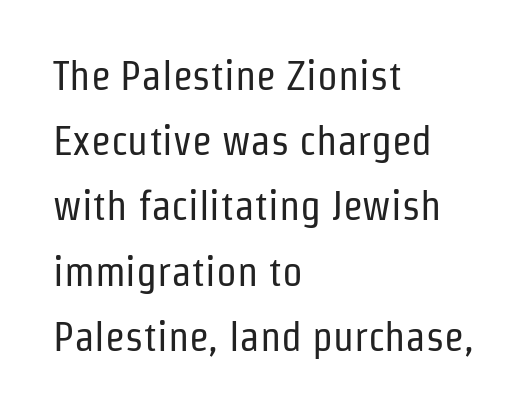
Q: Is the text bold? A: No.
Q: Is the text italic (slanted)? A: No, it is upright.
Q: Is the typeface a serif or a sans-serif typeface? A: Sans-serif.
Q: Is the text underlined? A: No.
Q: How is the paragraph aligned? A: Left-aligned.
Q: Is the spacing between letters normal or unusually wide? A: Normal.
Q: Is the spacing between lines tight, normal or loose? A: Normal.
Q: Width (condensed, normal, or wide)? A: Condensed.
Q: Stroke contrast? A: Low.
Q: x-height? A: Medium.
Q: Monospaced? A: No.
